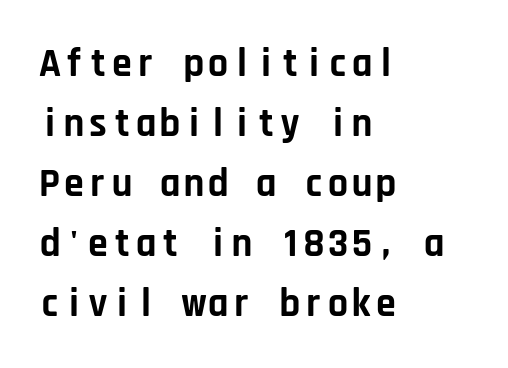
The image shows 40 px bold sans-serif type, upright, monospaced; set left-aligned, normal line spacing (1.5x), normal letter spacing, not underlined; low stroke contrast and a large x-height.
